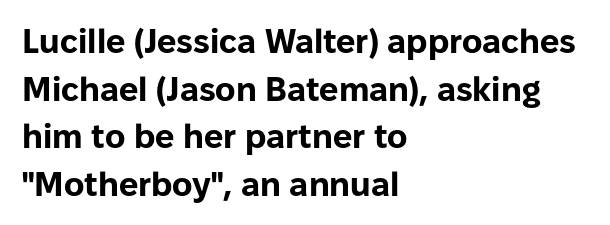
Spacing verdict: proportional, widths tailored to each character. Spacing between characters is what you'd get straight out of the box. Plenty of ink on the page — the face is bold. The typeface chosen for these lines omits serifs. The rows are spaced the way most documents space them. The rag falls on the right side of this text block.
